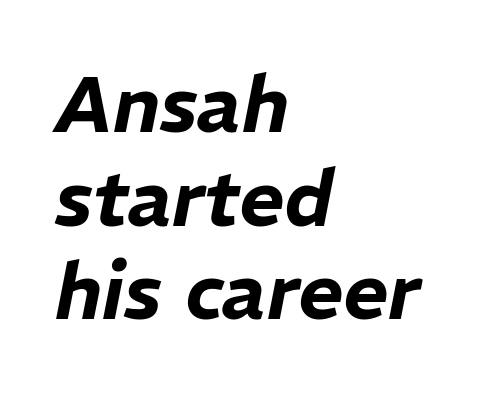
The face used here has a pronounced slope to its letters. These lines are rendered in a variable-pitch font. The rendering keeps characters at their native spacing. Check under the words: just untouched page.
